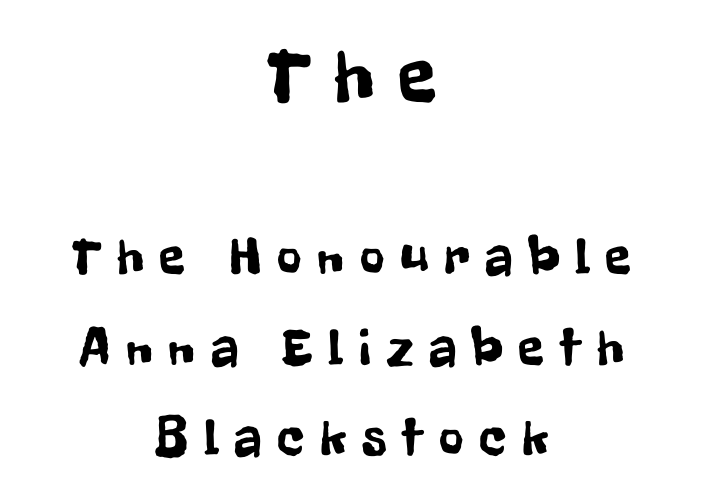
Q: Is the text italic (slanted)? A: No, it is upright.
Q: Is the typeface a serif or a sans-serif typeface? A: Sans-serif.
Q: Is the text underlined? A: No.
Q: How is the paragraph aligned? A: Centered.
Q: Is the spacing between letters normal or unusually wide? A: Unusually wide.
Q: Is the spacing between lines tight, normal or loose? A: Normal.
Q: Which block of text is set in a larger size, the first (top) or the second (bottom)? A: The first (top) one.
Q: Width (condensed, normal, or wide)? A: Condensed.
Q: Stroke contrast? A: Low.
Q: x-height? A: Medium.
Q: Monospaced? A: No.
